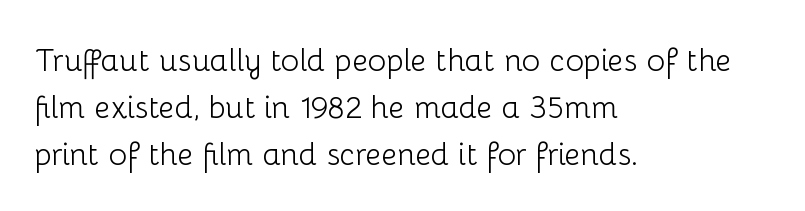
{"serif": "no", "italic": "no", "bold": "no", "weight": "light", "width": "normal", "stroke_contrast": "low", "x_height": "medium", "monospaced": "no", "underline": "no", "align": "left", "line_spacing": "normal", "line_spacing_ratio": 1.51, "letter_spacing": "normal", "letter_spacing_em": 0.0, "glyph_px": 31}
